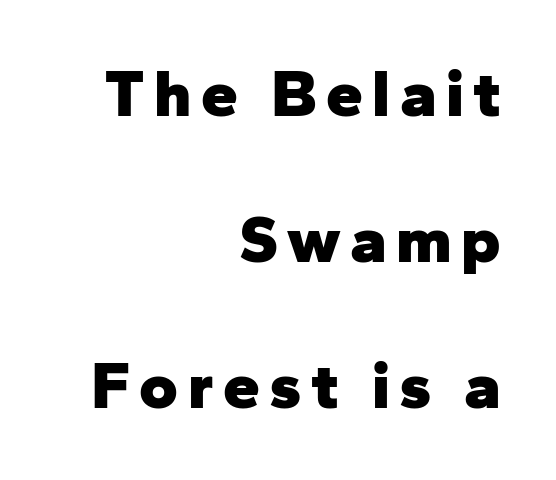
Q: Is the text bold? A: Yes.
Q: Is the text italic (slanted)? A: No, it is upright.
Q: Is the typeface a serif or a sans-serif typeface? A: Sans-serif.
Q: Is the text underlined? A: No.
Q: How is the paragraph aligned? A: Right-aligned.
Q: Is the spacing between lines tight, normal or loose? A: Loose.
Q: Width (condensed, normal, or wide)? A: Normal.
Q: Stroke contrast? A: Low.
Q: x-height? A: Medium.
Q: Monospaced? A: No.
